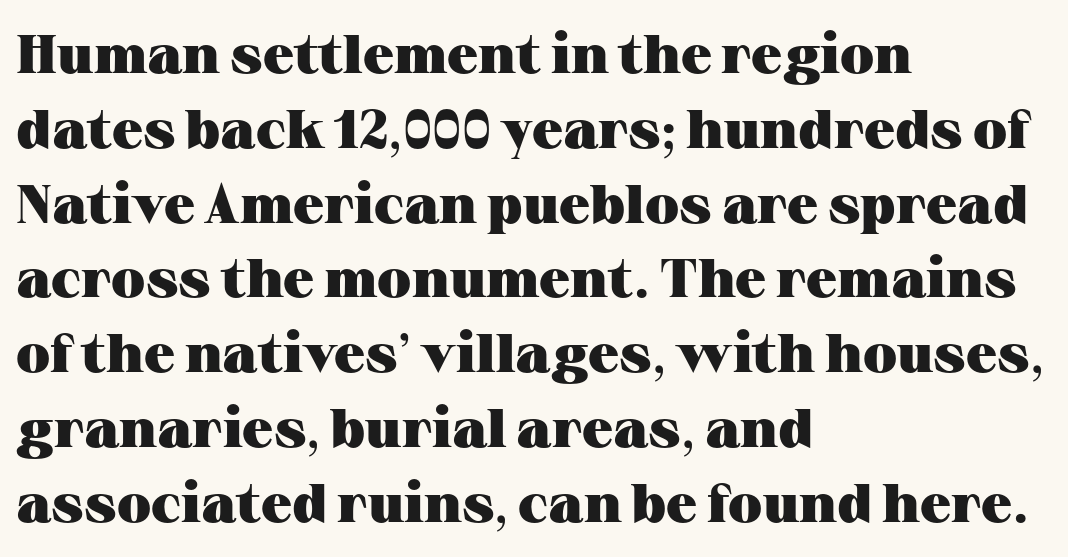
Q: Is the text bold? A: Yes.
Q: Is the text italic (slanted)? A: No, it is upright.
Q: Is the typeface a serif or a sans-serif typeface? A: Serif.
Q: Is the text underlined? A: No.
Q: How is the paragraph aligned? A: Left-aligned.
Q: Is the spacing between letters normal or unusually wide? A: Normal.
Q: Is the spacing between lines tight, normal or loose? A: Normal.
Q: Width (condensed, normal, or wide)? A: Wide.
Q: Stroke contrast? A: Medium.
Q: x-height? A: Medium.
Q: Monospaced? A: No.
